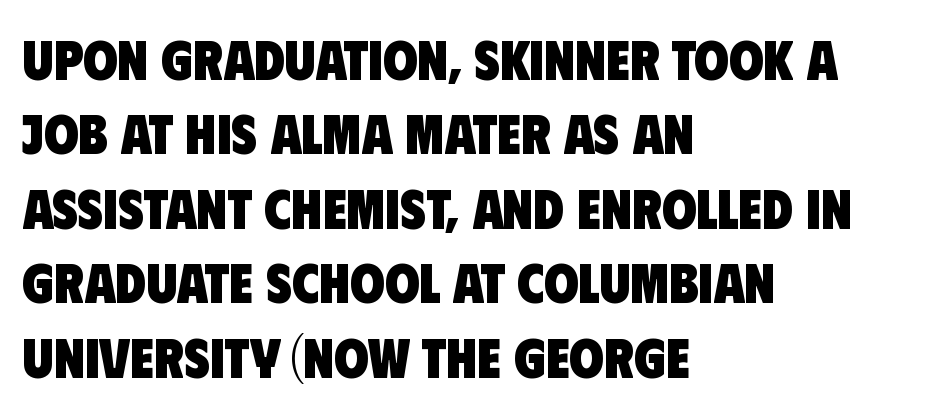
Q: Is the text bold? A: Yes.
Q: Is the typeface a serif or a sans-serif typeface? A: Sans-serif.
Q: Is the text underlined? A: No.
Q: How is the paragraph aligned? A: Left-aligned.
Q: Is the spacing between letters normal or unusually wide? A: Normal.
Q: Is the spacing between lines tight, normal or loose? A: Normal.
Q: Width (condensed, normal, or wide)? A: Condensed.
Q: Stroke contrast? A: Low.
Q: x-height? A: Large.
Q: Monospaced? A: No.
